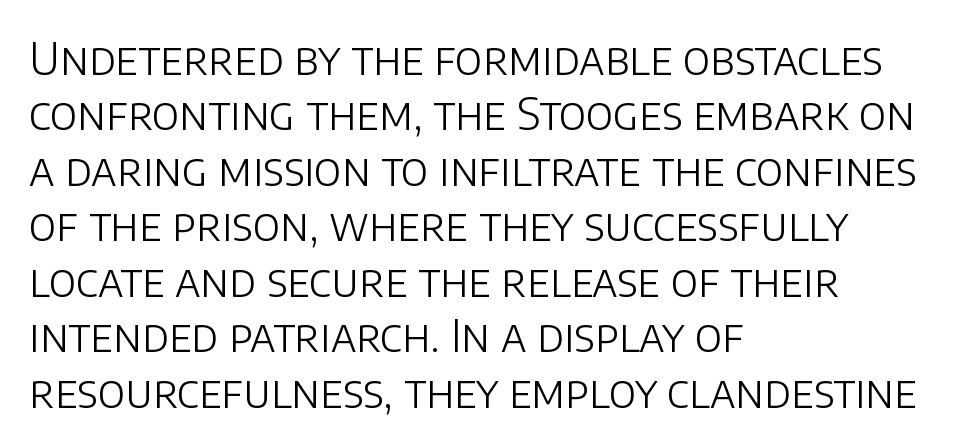
The image shows 44 px light sans-serif type, upright; set left-aligned, normal line spacing (1.26x), normal letter spacing, not underlined; low stroke contrast and a large x-height.
